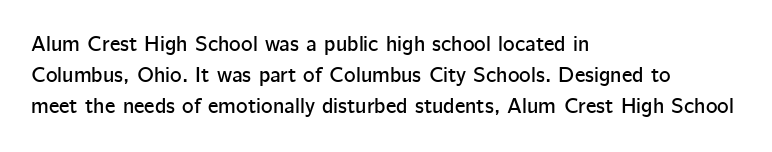
The image shows 22 px text type, upright; set left-aligned, normal line spacing (1.4x), normal letter spacing, not underlined.
